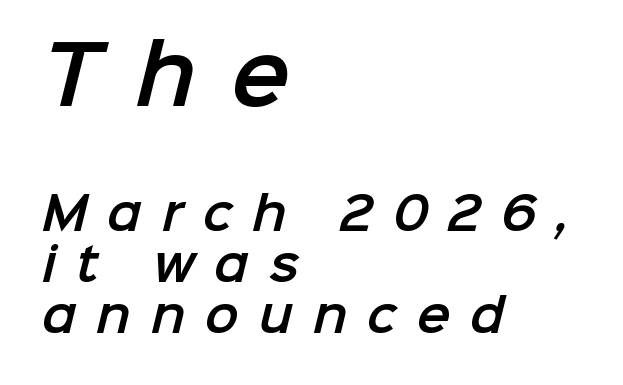
Q: Is the typeface a serif or a sans-serif typeface? A: Sans-serif.
Q: Is the text underlined? A: No.
Q: How is the paragraph aligned? A: Left-aligned.
Q: Is the spacing between letters normal or unusually wide? A: Unusually wide.
Q: Is the spacing between lines tight, normal or loose? A: Tight.
Q: Which block of text is set in a larger size, the first (top) or the second (bottom)? A: The first (top) one.
Q: Width (condensed, normal, or wide)? A: Normal.
Q: Stroke contrast? A: Low.
Q: x-height? A: Medium.
Q: Monospaced? A: No.
